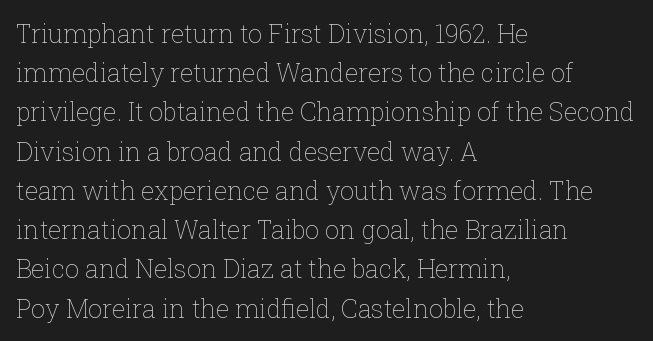
{"italic": "no", "bold": "no", "underline": "no", "align": "left", "line_spacing": "normal", "line_spacing_ratio": 1.57, "letter_spacing": "normal", "letter_spacing_em": 0.0, "glyph_px": 25}
